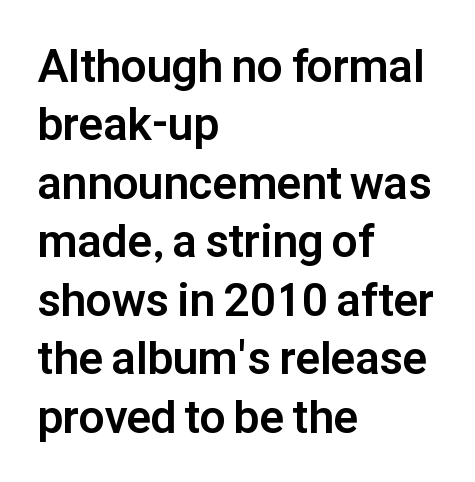
{"serif": "no", "italic": "no", "bold": "yes", "weight": "bold", "width": "normal", "stroke_contrast": "low", "x_height": "medium", "monospaced": "no", "underline": "no", "align": "left", "line_spacing": "normal", "line_spacing_ratio": 1.27, "letter_spacing": "normal", "letter_spacing_em": 0.0, "glyph_px": 46}
